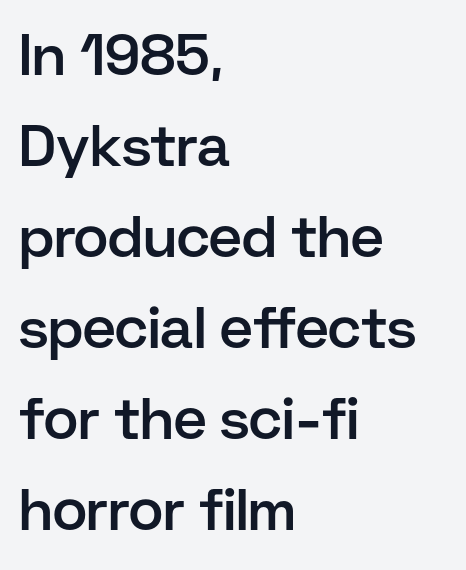
The horizontal fit of the characters is conventional and even. Check under the words: just untouched page. The designer left line spacing at the default. A sans-serif font was chosen for this passage. Does the weight exceed regular? Yes, but only to semibold.
